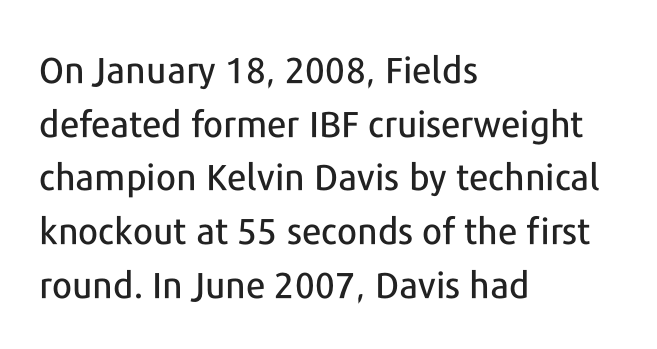
The image shows 36 px sans-serif type, upright; set left-aligned, normal line spacing (1.49x), normal letter spacing, not underlined; low stroke contrast and a medium x-height.
